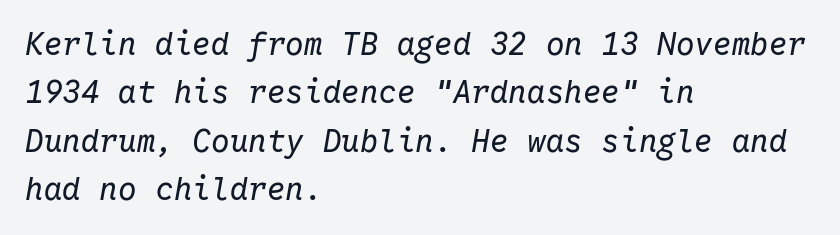
The image shows 31 px regular-weight type, italic (leaning right), monospaced; set left-aligned, normal line spacing (1.56x), normal letter spacing, not underlined; low stroke contrast and a medium x-height.
